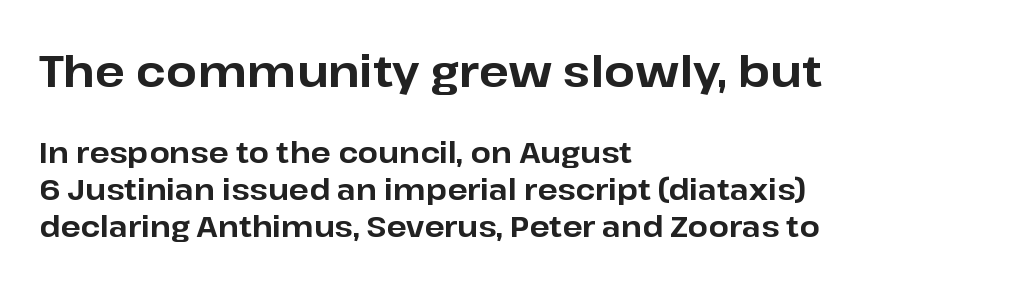
Q: Is the text bold? A: Yes.
Q: Is the text italic (slanted)? A: No, it is upright.
Q: Is the typeface a serif or a sans-serif typeface? A: Sans-serif.
Q: Is the text underlined? A: No.
Q: How is the paragraph aligned? A: Left-aligned.
Q: Is the spacing between letters normal or unusually wide? A: Normal.
Q: Is the spacing between lines tight, normal or loose? A: Normal.
Q: Which block of text is set in a larger size, the first (top) or the second (bottom)? A: The first (top) one.
Q: Width (condensed, normal, or wide)? A: Normal.
Q: Stroke contrast? A: Low.
Q: x-height? A: Medium.
Q: Monospaced? A: No.
